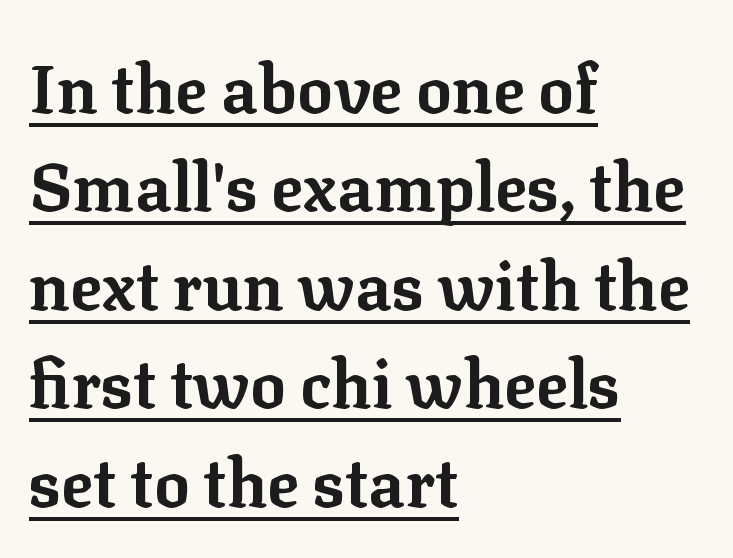
The line-height multiplier appears to be the usual default. Each line starts at the same left margin while the right side varies. Are there feet on the stems? There are — it's a serif. Spacing verdict: proportional, widths tailored to each character.
